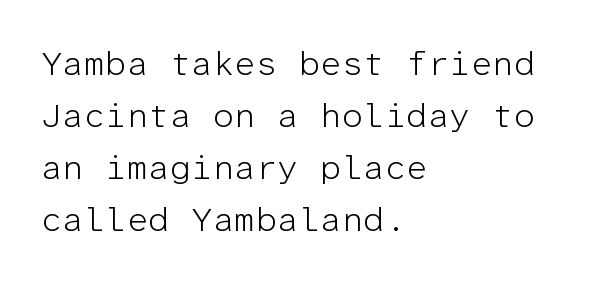
Nothing unusual about the tracking: characters are spaced as the font intends. Upright lettering throughout. The passage shown stacks its lines at a standard gap. Stroke terminals: plain, sans-serif. The passage shown is typed in a monospace face where columns stay perfectly aligned.
